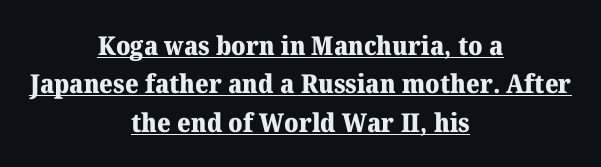
{"italic": "no", "bold": "yes", "underline": "yes", "align": "center", "line_spacing": "normal", "line_spacing_ratio": 1.48, "letter_spacing": "normal", "letter_spacing_em": 0.0, "glyph_px": 26}
